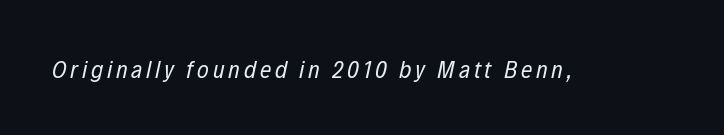
{"italic": "yes", "lean": "right", "slant_degrees": 12, "bold": "no", "underline": "no", "glyph_px": 25}
